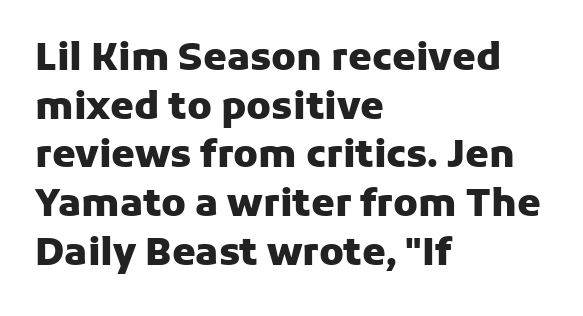
Q: Is the text bold? A: Yes.
Q: Is the text italic (slanted)? A: No, it is upright.
Q: Is the typeface a serif or a sans-serif typeface? A: Sans-serif.
Q: Is the text underlined? A: No.
Q: How is the paragraph aligned? A: Left-aligned.
Q: Is the spacing between letters normal or unusually wide? A: Normal.
Q: Is the spacing between lines tight, normal or loose? A: Normal.
Q: Width (condensed, normal, or wide)? A: Normal.
Q: Stroke contrast? A: Low.
Q: x-height? A: Medium.
Q: Monospaced? A: No.
